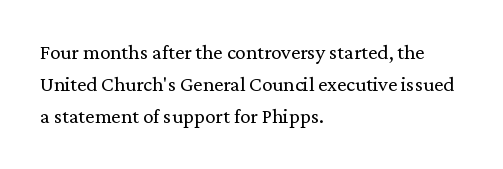
Is the block centered? No — it sits flush against the left margin. Honestly, the row spacing looks completely unremarkable. Check under the words: just untouched page. Ascenders rise straight up at ninety degrees. Nobody touched the tracking dial on this one.
